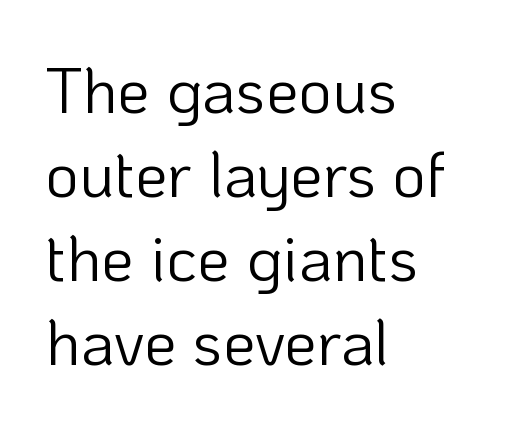
A typesetter would call this zero additional tracking. Every character sits straight up, as roman type does. Nothing heavy about these letters — not bold at all. The rendering uses a moderate line-height, typical for paragraphs. Character widths vary here, with narrow letters taking less room than wide ones.
